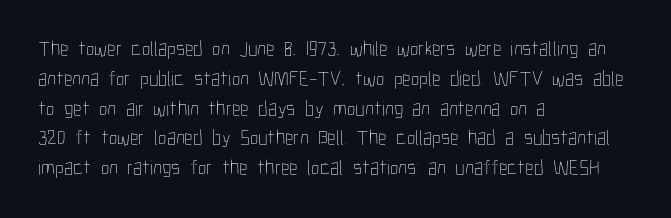
Q: Is the text bold? A: No.
Q: Is the text italic (slanted)? A: No, it is upright.
Q: Is the text underlined? A: No.
Q: How is the paragraph aligned? A: Left-aligned.
Q: Is the spacing between letters normal or unusually wide? A: Normal.
Q: Is the spacing between lines tight, normal or loose? A: Normal.
